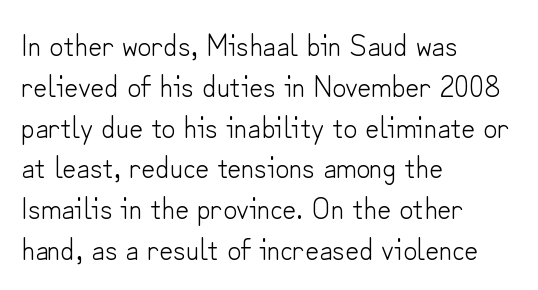
{"serif": "no", "italic": "no", "bold": "no", "weight": "light", "width": "normal", "stroke_contrast": "low", "x_height": "small", "monospaced": "no", "underline": "no", "align": "left", "line_spacing": "normal", "line_spacing_ratio": 1.36, "letter_spacing": "normal", "letter_spacing_em": 0.0, "glyph_px": 30}
